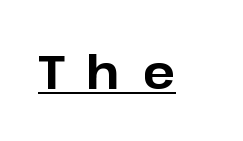
Q: Is the text bold? A: Yes.
Q: Is the text italic (slanted)? A: No, it is upright.
Q: Is the typeface a serif or a sans-serif typeface? A: Sans-serif.
Q: Is the text underlined? A: Yes.
Q: Is the spacing between letters normal or unusually wide? A: Unusually wide.
Q: Width (condensed, normal, or wide)? A: Normal.
Q: Stroke contrast? A: Low.
Q: x-height? A: Medium.
Q: Monospaced? A: No.
